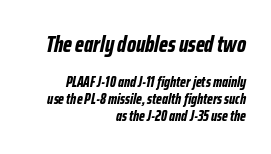
Q: Is the text bold? A: Yes.
Q: Is the text italic (slanted)? A: Yes, it leans right by about 12 degrees.
Q: Is the text underlined? A: No.
Q: How is the paragraph aligned? A: Right-aligned.
Q: Is the spacing between letters normal or unusually wide? A: Normal.
Q: Is the spacing between lines tight, normal or loose? A: Tight.
Q: Which block of text is set in a larger size, the first (top) or the second (bottom)? A: The first (top) one.
